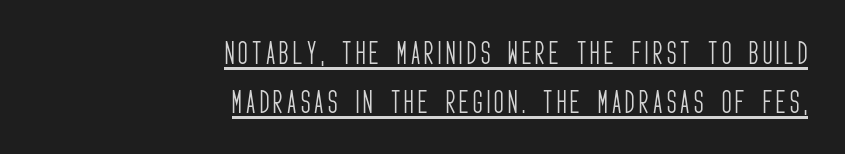
The image shows 26 px text type, upright; set right-aligned, line spacing 1.87x, underlined.
